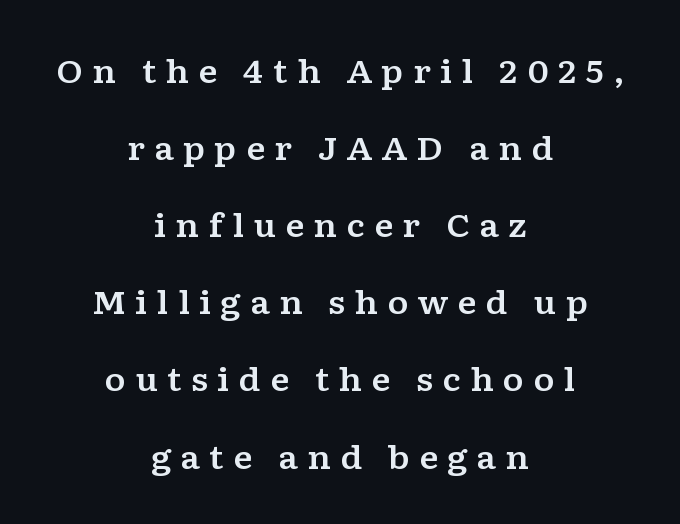
{"serif": "yes", "italic": "no", "width": "wide", "stroke_contrast": "low", "x_height": "medium", "monospaced": "no", "underline": "no", "align": "center", "line_spacing": "loose", "line_spacing_ratio": 2.41, "letter_spacing": "wide", "letter_spacing_em": 0.28, "glyph_px": 32}
